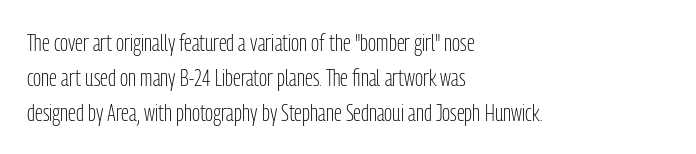
Q: Is the text bold? A: No.
Q: Is the text italic (slanted)? A: No, it is upright.
Q: Is the text underlined? A: No.
Q: How is the paragraph aligned? A: Left-aligned.
Q: Is the spacing between letters normal or unusually wide? A: Normal.
Q: Is the spacing between lines tight, normal or loose? A: Normal.
